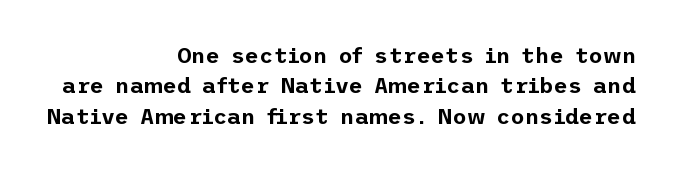
Every character sits straight up, as roman type does. Decoration check: the copy has no underline. How are the letters spaced? Ordinarily, with no added tracking. Each line ends at the same right margin while the left side varies. Vertical spacing — default.
